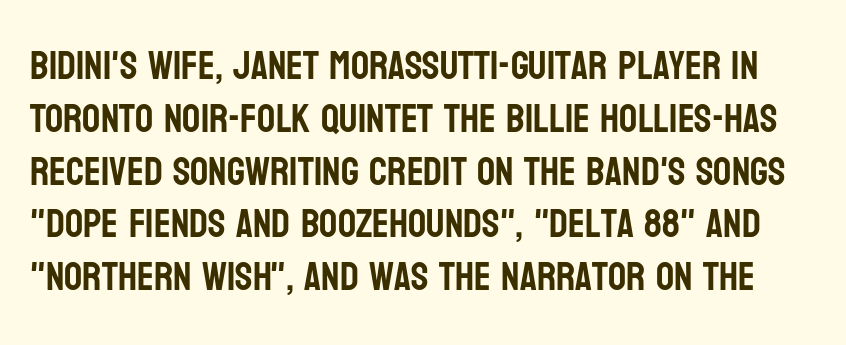
The image shows 40 px condensed sans-serif type, upright; set normal line spacing (1.32x), normal letter spacing, not underlined; low stroke contrast and a large x-height.
